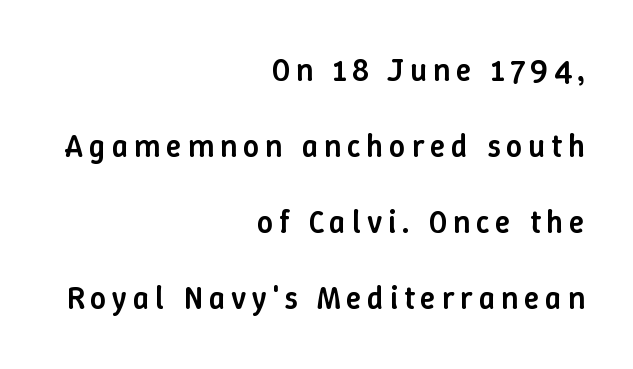
{"italic": "no", "bold": "semi", "weight": "semibold", "width": "normal", "stroke_contrast": "low", "x_height": "medium", "monospaced": "no", "underline": "no", "align": "right", "line_spacing": "loose", "line_spacing_ratio": 2.38, "glyph_px": 32}
